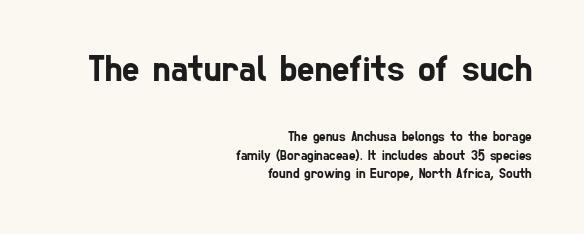
Q: Is the typeface a serif or a sans-serif typeface? A: Sans-serif.
Q: Is the text underlined? A: No.
Q: How is the paragraph aligned? A: Right-aligned.
Q: Is the spacing between letters normal or unusually wide? A: Normal.
Q: Is the spacing between lines tight, normal or loose? A: Normal.
Q: Which block of text is set in a larger size, the first (top) or the second (bottom)? A: The first (top) one.
Q: Width (condensed, normal, or wide)? A: Condensed.
Q: Stroke contrast? A: Low.
Q: x-height? A: Medium.
Q: Monospaced? A: No.
